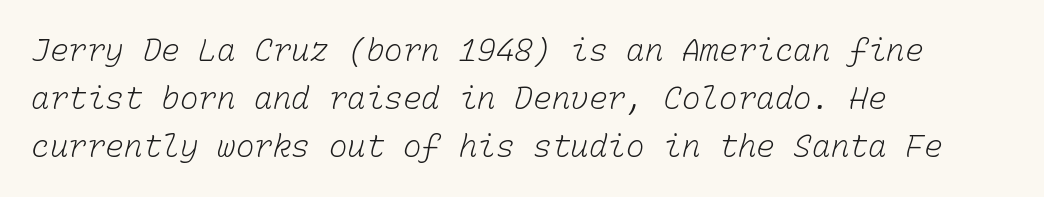
Q: Is the text bold? A: No.
Q: Is the text underlined? A: No.
Q: How is the paragraph aligned? A: Left-aligned.
Q: Is the spacing between letters normal or unusually wide? A: Normal.
Q: Is the spacing between lines tight, normal or loose? A: Normal.
Q: Width (condensed, normal, or wide)? A: Normal.
Q: Stroke contrast? A: Low.
Q: x-height? A: Medium.
Q: Monospaced? A: Yes.
